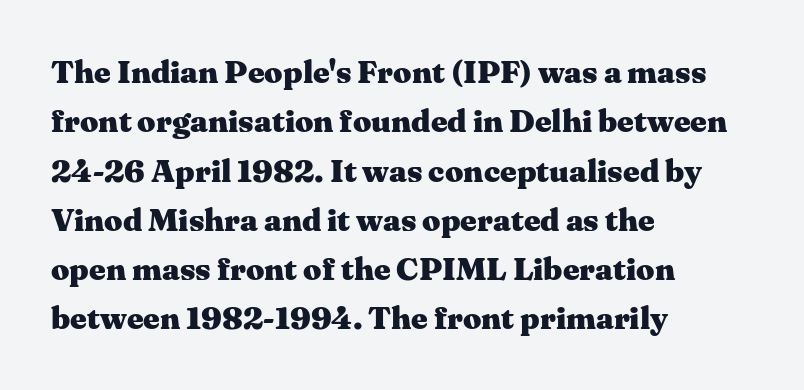
Q: Is the text bold? A: Yes.
Q: Is the text italic (slanted)? A: No, it is upright.
Q: Is the typeface a serif or a sans-serif typeface? A: Serif.
Q: Is the text underlined? A: No.
Q: How is the paragraph aligned? A: Left-aligned.
Q: Is the spacing between letters normal or unusually wide? A: Normal.
Q: Is the spacing between lines tight, normal or loose? A: Normal.
Q: Width (condensed, normal, or wide)? A: Wide.
Q: Stroke contrast? A: Medium.
Q: x-height? A: Medium.
Q: Monospaced? A: No.
